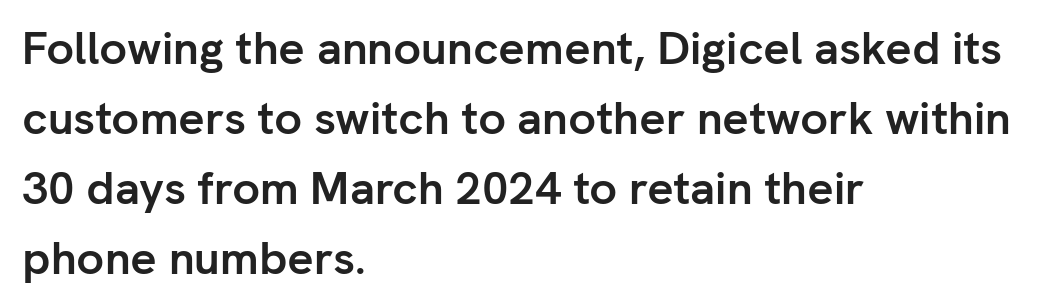
{"serif": "no", "italic": "no", "bold": "yes", "weight": "semibold", "width": "normal", "stroke_contrast": "low", "x_height": "medium", "monospaced": "no", "underline": "no", "align": "left", "line_spacing": "normal", "line_spacing_ratio": 1.52, "letter_spacing": "normal", "letter_spacing_em": 0.0, "glyph_px": 46}
